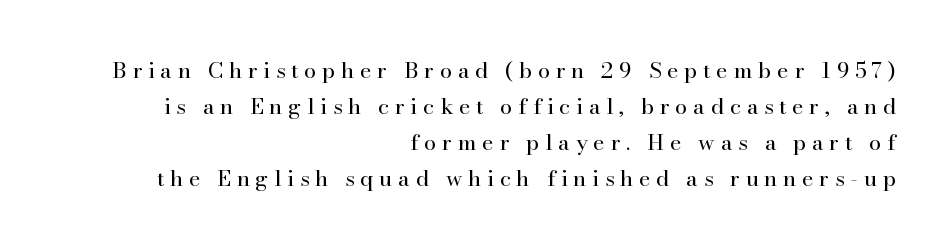
The letters stand upright; this is a roman face. The vertical gap from one line to the next is medium. Is the block centered? No — it sits flush against the right margin. Compared with typical body copy, the letter spacing here is much looser.
